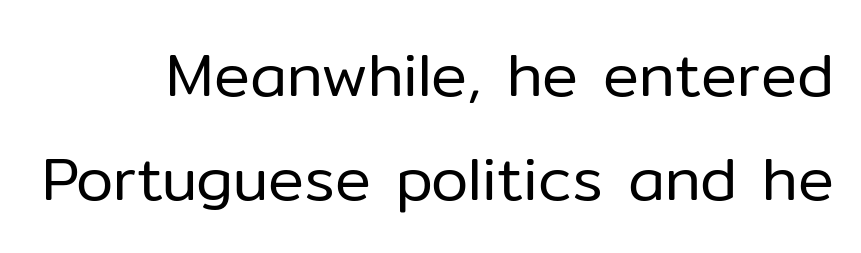
The image shows 60 px regular-weight sans-serif type, upright; set line spacing 1.73x, normal letter spacing, not underlined; low stroke contrast and a medium x-height.
